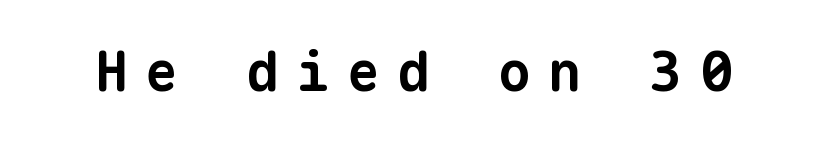
Does extra space separate the letters? Yes, quite a lot of it. What kind of face is this? One without serifs — a sans. Bold? Absolutely — the strokes are thick and heavy. Beneath every word, the page is bare.
